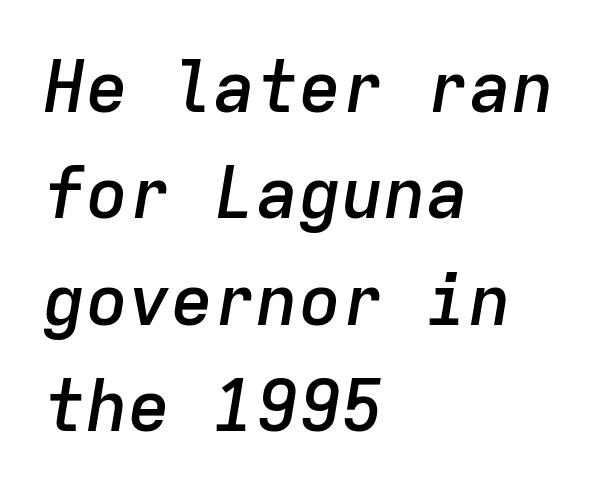
The image shows 71 px semibold type, italic (leaning right), monospaced; set left-aligned, normal line spacing (1.5x), normal letter spacing, not underlined; low stroke contrast and a medium x-height.
